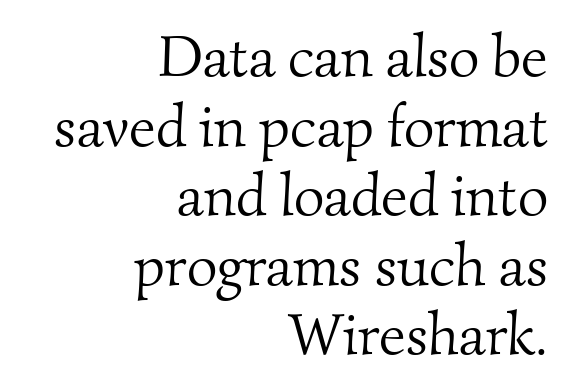
The image shows 59 px light serif type; set right-aligned, line spacing 1.18x, normal letter spacing, not underlined; medium stroke contrast and a small x-height.
